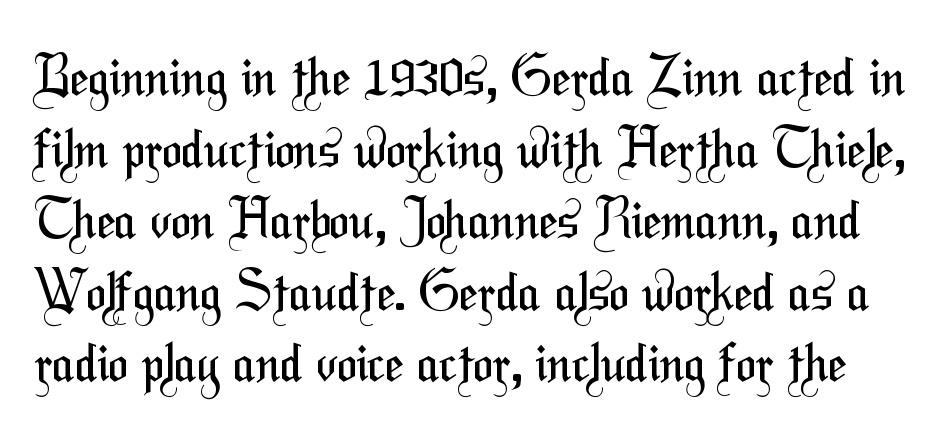
The image shows 53 px regular-weight, condensed sans-serif type; set normal line spacing (1.35x), normal letter spacing, not underlined; medium stroke contrast and a medium x-height.
